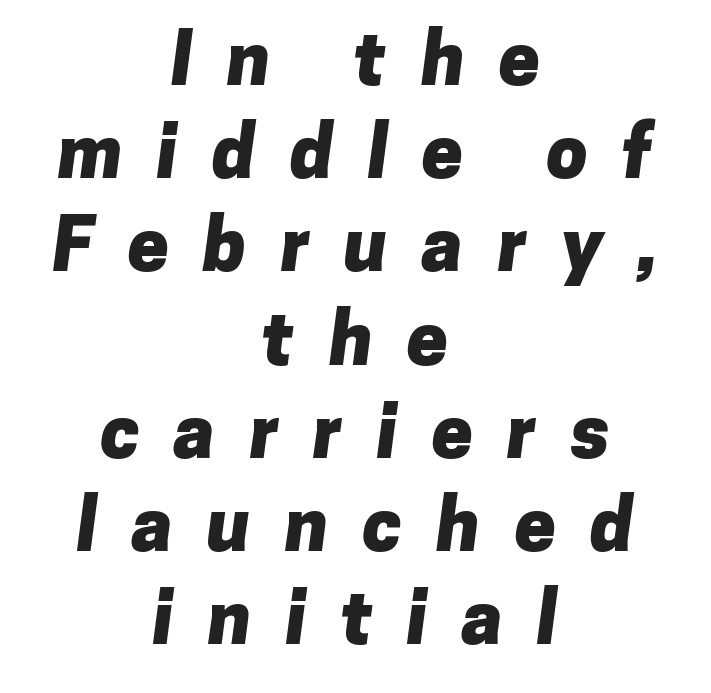
Q: Is the text bold? A: Yes.
Q: Is the typeface a serif or a sans-serif typeface? A: Sans-serif.
Q: Is the text underlined? A: No.
Q: How is the paragraph aligned? A: Centered.
Q: Is the spacing between letters normal or unusually wide? A: Unusually wide.
Q: Is the spacing between lines tight, normal or loose? A: Normal.
Q: Width (condensed, normal, or wide)? A: Normal.
Q: Stroke contrast? A: Low.
Q: x-height? A: Medium.
Q: Monospaced? A: No.
